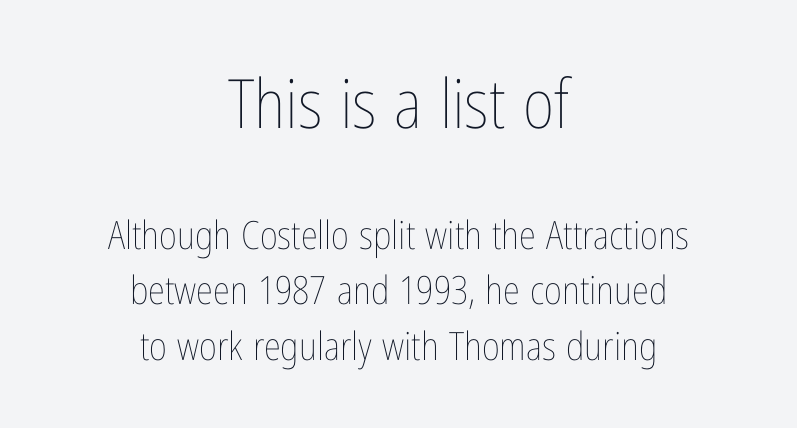
The face used here is proportionally spaced, like ordinary book or web type. Neither beginnings nor endings align; midpoints do. Stems here are at most as thick as an everyday book face. Underlining? Definitely not there. The face used here appears at its bigger size in the upper chunk.
